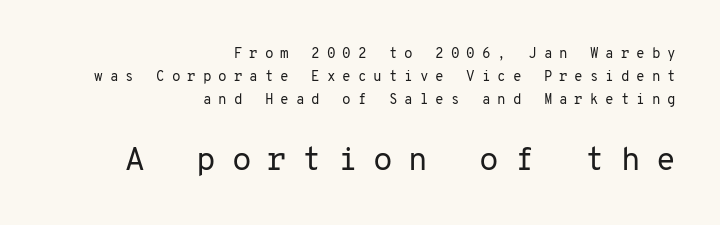
Q: Is the text bold? A: No.
Q: Is the text italic (slanted)? A: No, it is upright.
Q: Is the typeface a serif or a sans-serif typeface? A: Sans-serif.
Q: Is the text underlined? A: No.
Q: How is the paragraph aligned? A: Right-aligned.
Q: Is the spacing between letters normal or unusually wide? A: Unusually wide.
Q: Is the spacing between lines tight, normal or loose? A: Normal.
Q: Which block of text is set in a larger size, the first (top) or the second (bottom)? A: The second (bottom) one.
Q: Width (condensed, normal, or wide)? A: Normal.
Q: Stroke contrast? A: Low.
Q: x-height? A: Medium.
Q: Monospaced? A: Yes.
